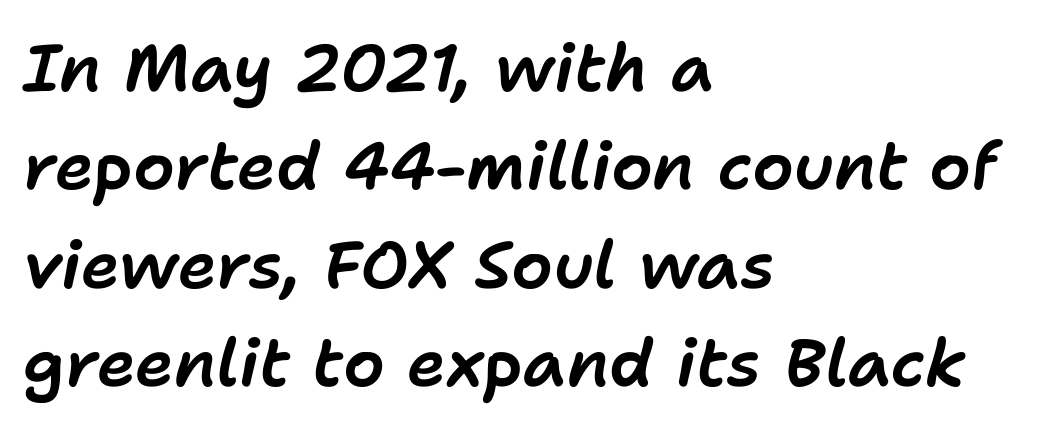
The image shows 66 px text type, italic (leaning right); set left-aligned, normal line spacing (1.49x), normal letter spacing, not underlined; low stroke contrast and a medium x-height.
